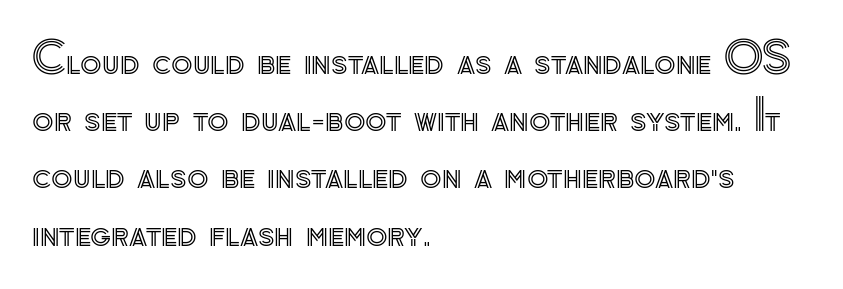
The image shows 44 px text type, upright; set left-aligned, normal line spacing (1.3x), normal letter spacing, not underlined; a small x-height.
